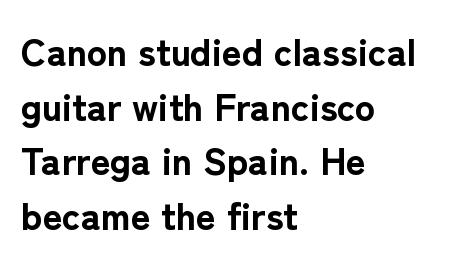
The image shows 38 px bold sans-serif type, upright; set left-aligned, normal line spacing (1.44x), normal letter spacing, not underlined; low stroke contrast and a medium x-height.
